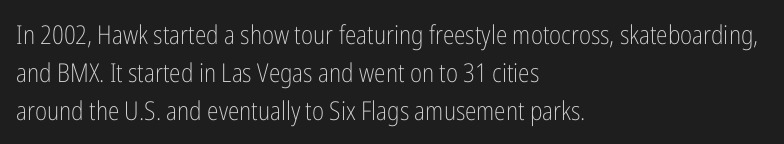
Visually the block forms a straight wall on the left and a jagged coastline on the right. Caption: standard tracking, unaltered. The type sits square on the baseline with zero lean. Weight: not bold — regular or lighter.
